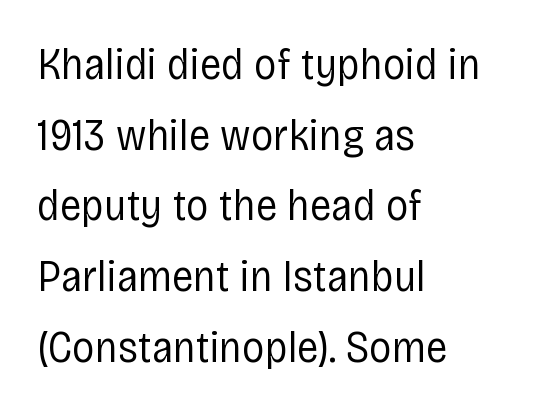
{"serif": "no", "italic": "no", "bold": "no", "weight": "regular", "width": "condensed", "stroke_contrast": "low", "x_height": "large", "monospaced": "no", "underline": "no", "align": "left", "line_spacing": "normal", "line_spacing_ratio": 1.57, "letter_spacing": "normal", "letter_spacing_em": 0.0, "glyph_px": 45}
